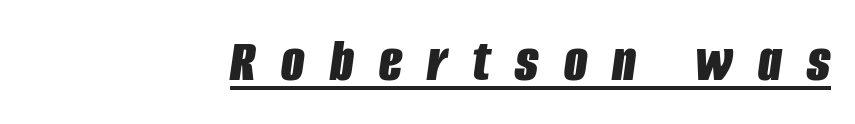
{"italic": "yes", "lean": "right", "slant_degrees": 8, "bold": "yes", "weight": "bold", "width": "condensed", "stroke_contrast": "low", "x_height": "large", "monospaced": "no", "underline": "yes", "align": "right", "letter_spacing": "wide", "letter_spacing_em": 0.41, "glyph_px": 61}
